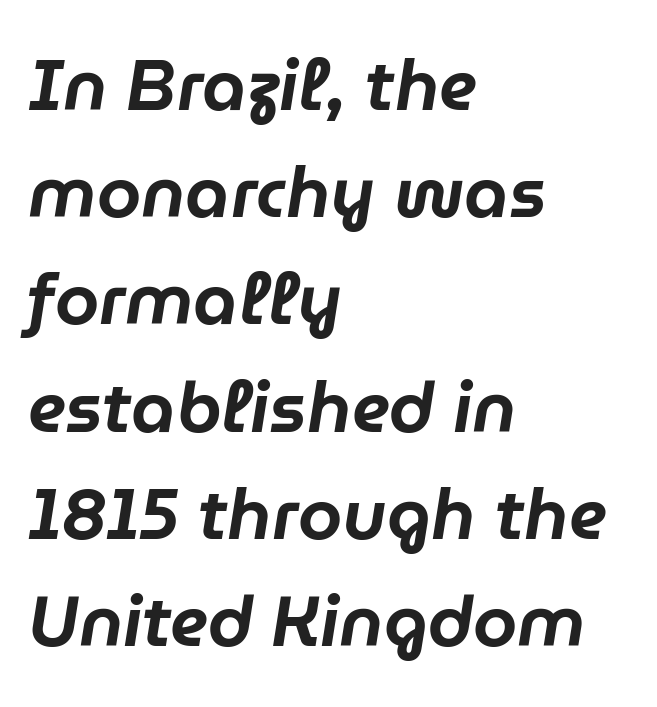
Q: Is the text italic (slanted)? A: Yes, it leans right by about 9 degrees.
Q: Is the text underlined? A: No.
Q: How is the paragraph aligned? A: Left-aligned.
Q: Is the spacing between letters normal or unusually wide? A: Normal.
Q: Is the spacing between lines tight, normal or loose? A: Normal.
Q: Width (condensed, normal, or wide)? A: Normal.
Q: Stroke contrast? A: Low.
Q: x-height? A: Medium.
Q: Monospaced? A: No.
